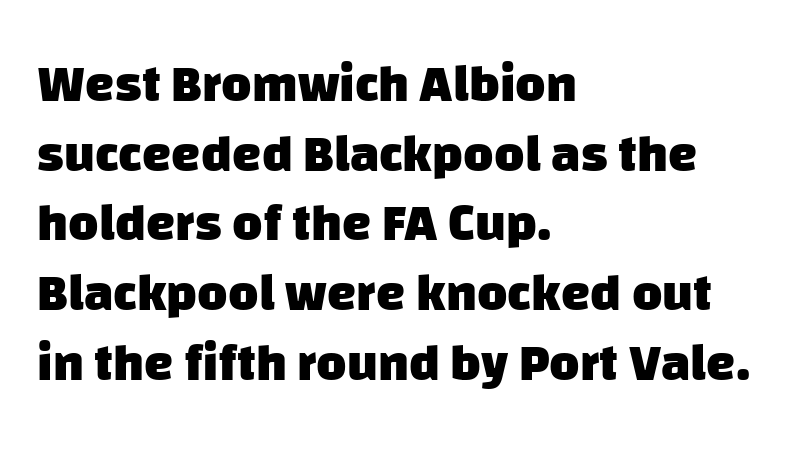
In terms of letterform style, serifs are entirely absent. In terms of letterspacing, this is plain default setting. This sample has the flowing, uneven cadence of proportional lettering. Clear beneath every line of the passage.
